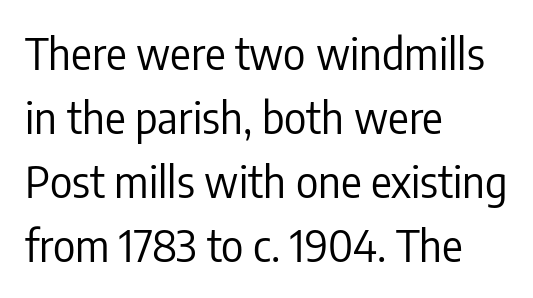
This rendering features lettering with no underline. No letter is thick-stroked: the sample isn't bold. Style check: upright. Spacing verdict: proportional, widths tailored to each character. Leftover space on each line is placed entirely after the last word.
